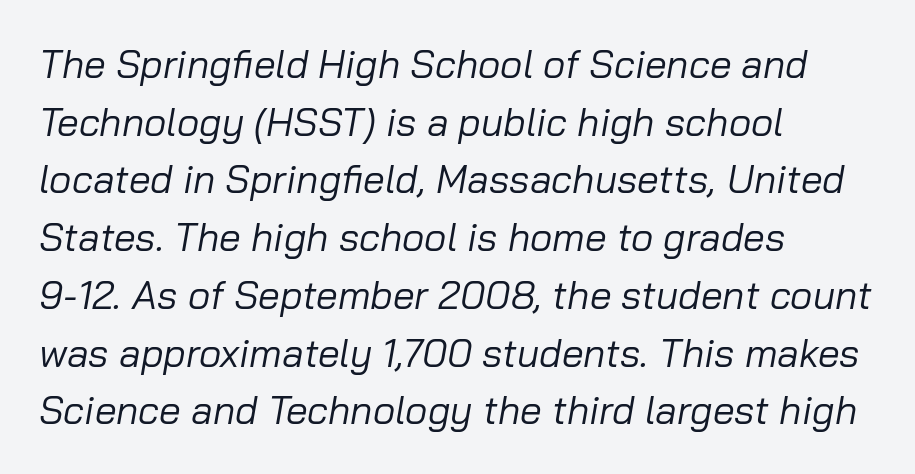
Q: Is the text bold? A: No.
Q: Is the text italic (slanted)? A: Yes, it leans right by about 10 degrees.
Q: Is the text underlined? A: No.
Q: How is the paragraph aligned? A: Left-aligned.
Q: Is the spacing between letters normal or unusually wide? A: Normal.
Q: Is the spacing between lines tight, normal or loose? A: Normal.
Q: Width (condensed, normal, or wide)? A: Normal.
Q: Stroke contrast? A: Low.
Q: x-height? A: Medium.
Q: Monospaced? A: No.
